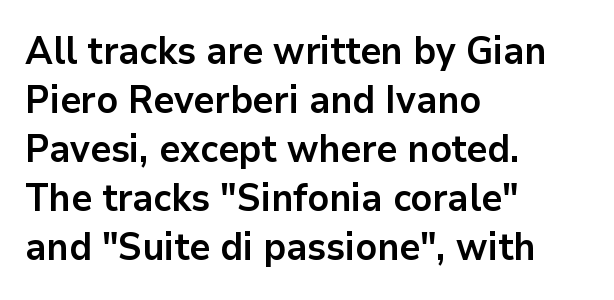
The image shows 38 px bold sans-serif type, upright; set left-aligned, normal line spacing (1.29x), normal letter spacing, not underlined; low stroke contrast and a medium x-height.
